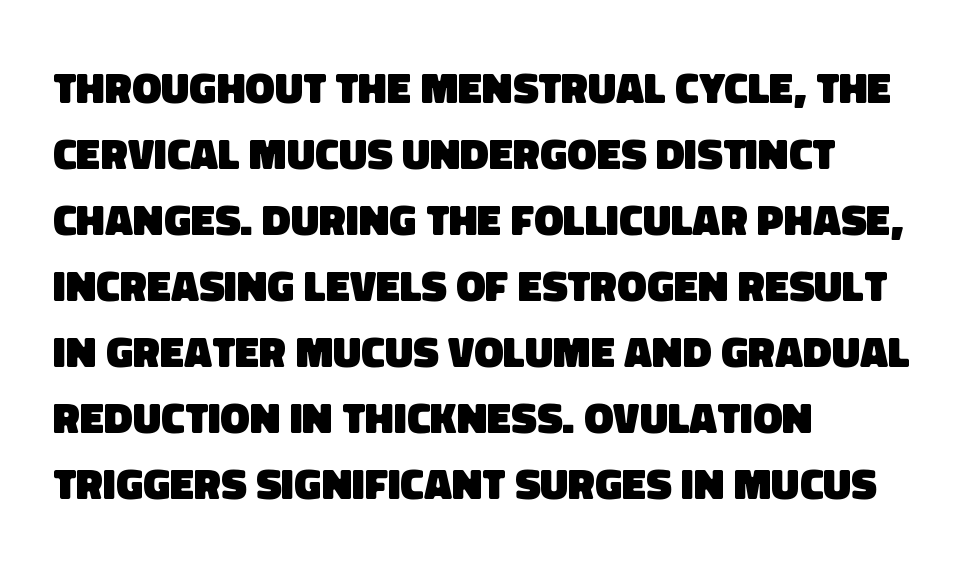
{"serif": "no", "bold": "yes", "weight": "heavy", "width": "normal", "stroke_contrast": "low", "x_height": "large", "monospaced": "no", "underline": "no", "align": "left", "line_spacing": "normal", "line_spacing_ratio": 1.5, "letter_spacing": "normal", "letter_spacing_em": 0.0, "glyph_px": 44}
